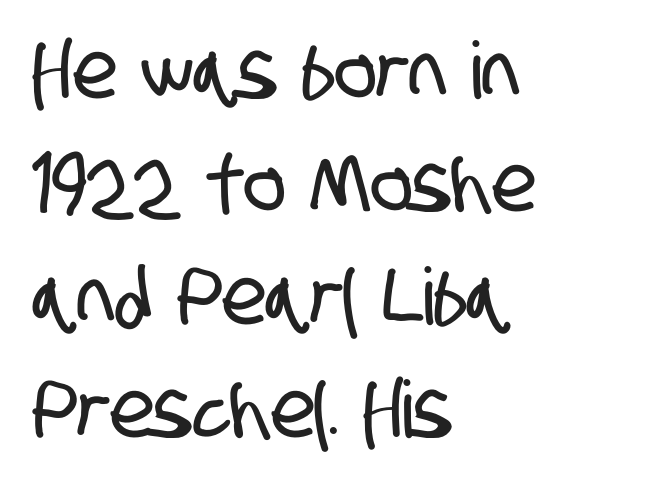
{"serif": "no", "width": "condensed", "stroke_contrast": "low", "x_height": "large", "monospaced": "no", "underline": "no", "align": "left", "line_spacing": "normal", "line_spacing_ratio": 1.43, "letter_spacing": "normal", "letter_spacing_em": 0.0, "glyph_px": 79}
